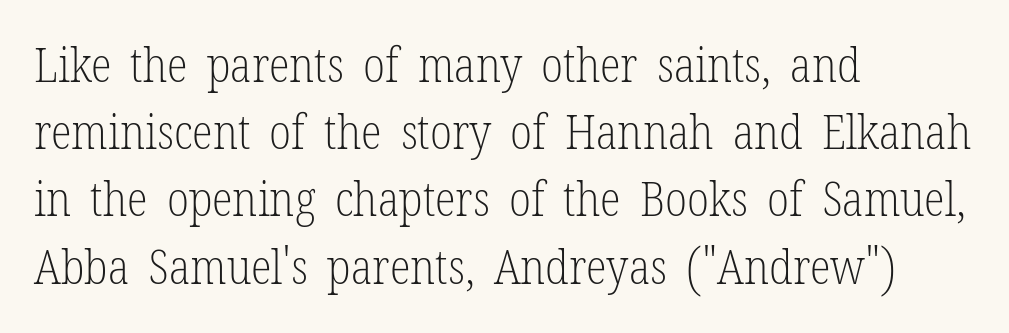
{"serif": "yes", "italic": "no", "bold": "no", "weight": "light", "width": "condensed", "stroke_contrast": "low", "x_height": "medium", "monospaced": "no", "underline": "no", "align": "left", "line_spacing": "normal", "line_spacing_ratio": 1.4, "letter_spacing": "normal", "letter_spacing_em": 0.0, "glyph_px": 48}
